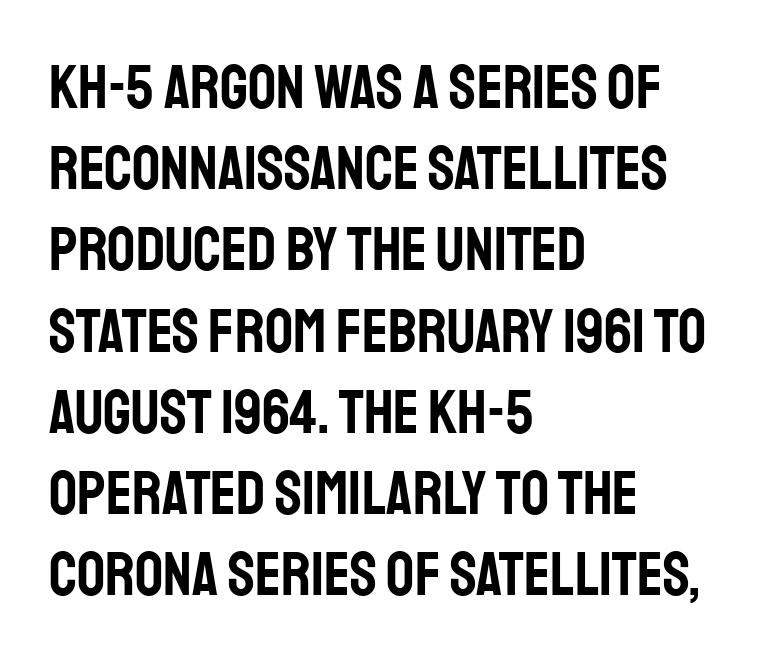
The image shows 62 px condensed sans-serif type, upright; set left-aligned, normal line spacing (1.31x), normal letter spacing, not underlined; low stroke contrast and a large x-height.
